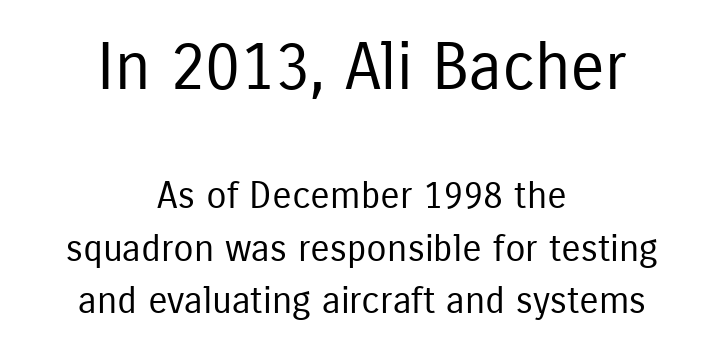
{"serif": "no", "italic": "no", "bold": "no", "weight": "regular", "width": "condensed", "stroke_contrast": "low", "x_height": "medium", "monospaced": "no", "underline": "no", "align": "center", "line_spacing": "normal", "line_spacing_ratio": 1.42, "letter_spacing": "normal", "letter_spacing_em": 0.0, "larger_block": "first", "size_ratio": 1.76, "glyph_px": 65}
